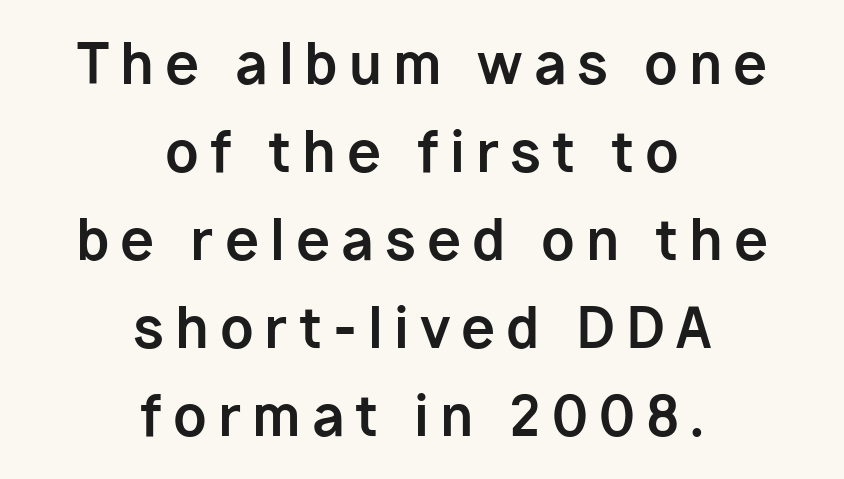
Does the leading feel generous? No, just average. A sans-serif font was chosen for this passage. Substantial extra tracking has been applied to these lines. Posture: upright roman. Compared with a flush-left layout, this one balances lines on the center instead. Think of a printed novel: that variable character pitch is what you see here.
